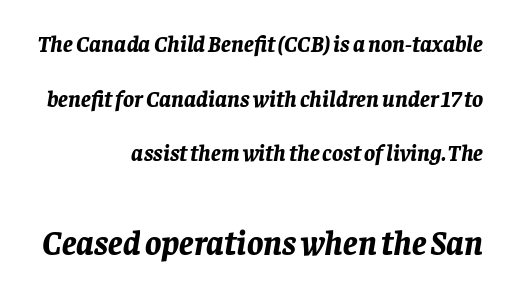
The image shows 34 px bold type, italic (leaning right); set right-aligned, loose line spacing (2.38x), normal letter spacing, not underlined; the second (bottom) block is 1.48x larger; low stroke contrast and a large x-height.
